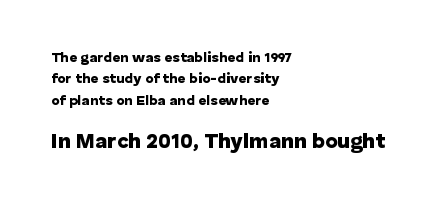
The image shows 21 px bold type, upright; set left-aligned, normal line spacing (1.52x), normal letter spacing, not underlined; the second (bottom) block is 1.5x larger.
